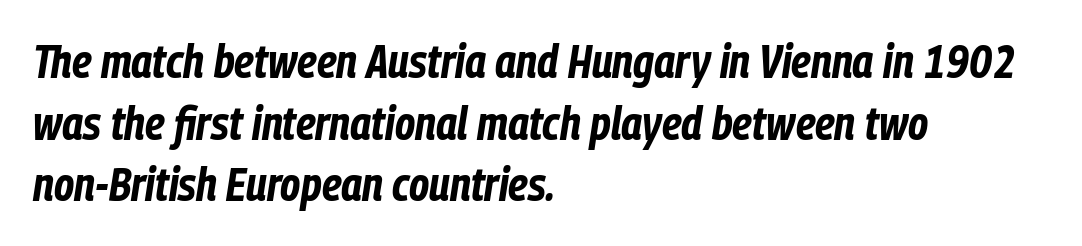
The image shows 46 px bold, condensed type, italic (leaning right); set left-aligned, normal line spacing (1.34x), normal letter spacing, not underlined; low stroke contrast and a medium x-height.
